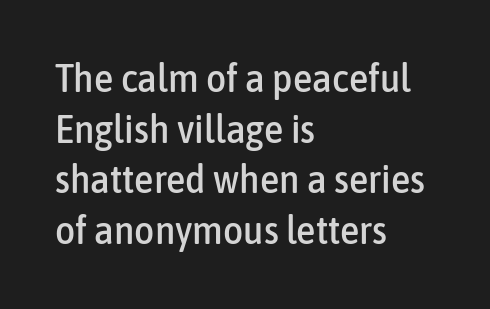
I'd call this a sans setting — the letters go barefoot. Each word holds together tightly as a unit, with standard inter-letter gaps. Lines of text with bare space underneath. The lines sit at an ordinary, default distance from one another.
